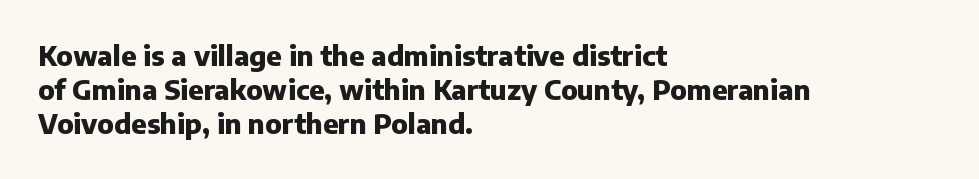
Does the weight exceed regular? Yes, all the way to bold. Short note: letters normally spaced. The space beneath each line is pristine and unruled. The typesetter chose a ragged-right arrangement here. Posture: vertical. The passage shown stacks its lines at a standard gap.
